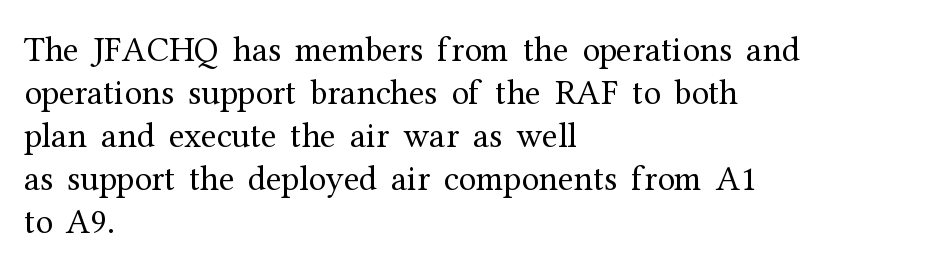
{"serif": "yes", "italic": "no", "bold": "no", "weight": "regular", "width": "normal", "stroke_contrast": "medium", "x_height": "medium", "monospaced": "no", "underline": "no", "align": "left", "line_spacing_ratio": 1.23, "letter_spacing": "normal", "letter_spacing_em": 0.0, "glyph_px": 35}
